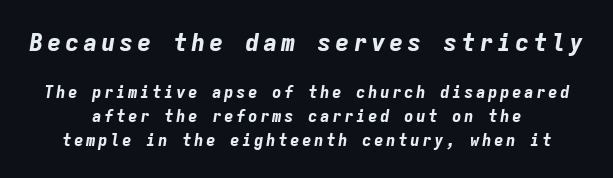
Q: Is the text bold? A: Yes.
Q: Is the text italic (slanted)? A: Yes, it leans right by about 9 degrees.
Q: Is the text underlined? A: No.
Q: How is the paragraph aligned? A: Centered.
Q: Is the spacing between lines tight, normal or loose? A: Normal.
Q: Which block of text is set in a larger size, the first (top) or the second (bottom)? A: The first (top) one.
